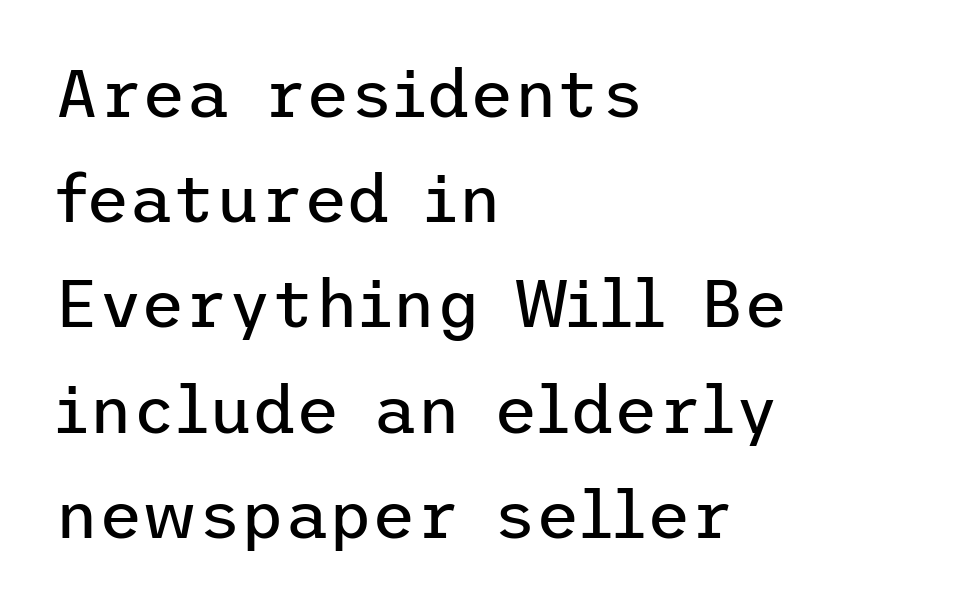
{"serif": "no", "italic": "no", "bold": "no", "weight": "regular", "width": "normal", "stroke_contrast": "low", "x_height": "medium", "underline": "no", "align": "left", "line_spacing": "normal", "line_spacing_ratio": 1.57, "letter_spacing": "normal", "letter_spacing_em": 0.0, "glyph_px": 67}
